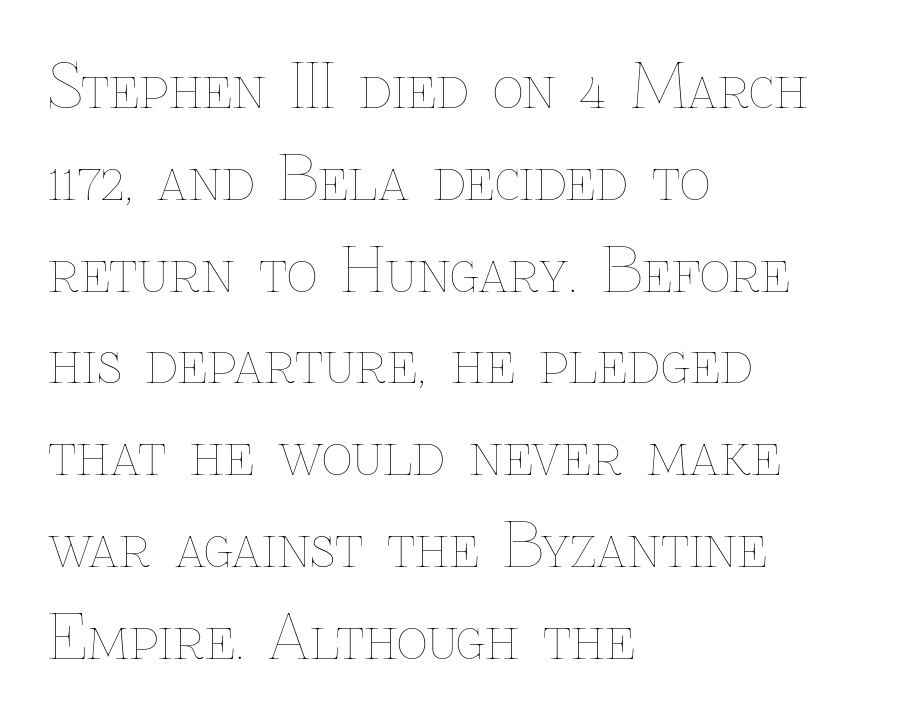
Notice how descenders clear the ascenders below comfortably — that's standard leading. The words here are not underlined. Spacing between characters is what you'd get straight out of the box. The lines are quadded left. The specimen reads as upright at a glance.
